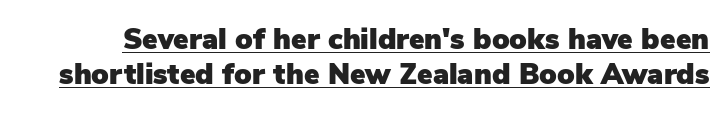
Q: Is the text italic (slanted)? A: No, it is upright.
Q: Is the typeface a serif or a sans-serif typeface? A: Sans-serif.
Q: Is the text underlined? A: Yes.
Q: Is the spacing between letters normal or unusually wide? A: Normal.
Q: Width (condensed, normal, or wide)? A: Normal.
Q: Stroke contrast? A: Low.
Q: x-height? A: Medium.
Q: Monospaced? A: No.
